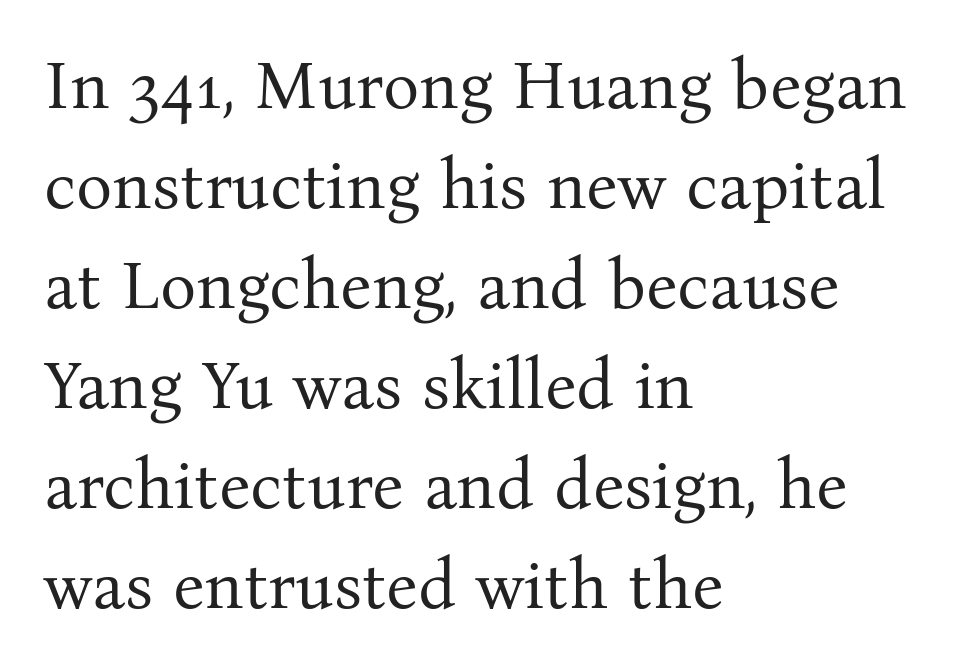
{"serif": "yes", "italic": "no", "bold": "no", "weight": "regular", "width": "normal", "stroke_contrast": "medium", "x_height": "medium", "monospaced": "no", "underline": "no", "align": "left", "line_spacing": "normal", "line_spacing_ratio": 1.47, "letter_spacing": "normal", "letter_spacing_em": 0.0, "glyph_px": 68}
